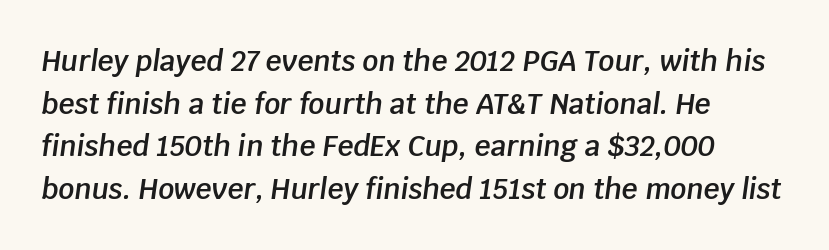
{"italic": "yes", "lean": "right", "slant_degrees": 8, "bold": "semi", "weight": "semibold", "width": "normal", "stroke_contrast": "low", "x_height": "large", "monospaced": "no", "underline": "no", "align": "left", "line_spacing": "normal", "line_spacing_ratio": 1.52, "letter_spacing": "normal", "letter_spacing_em": 0.0, "glyph_px": 28}
